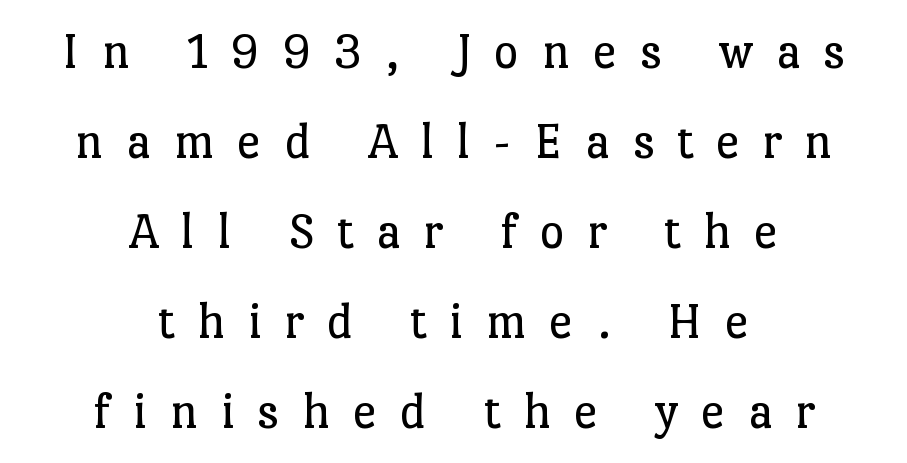
{"serif": "yes", "italic": "no", "bold": "no", "weight": "regular", "width": "normal", "stroke_contrast": "low", "x_height": "medium", "monospaced": "no", "underline": "no", "align": "center", "line_spacing": "normal", "line_spacing_ratio": 1.7, "letter_spacing": "wide", "letter_spacing_em": 0.43, "glyph_px": 53}
